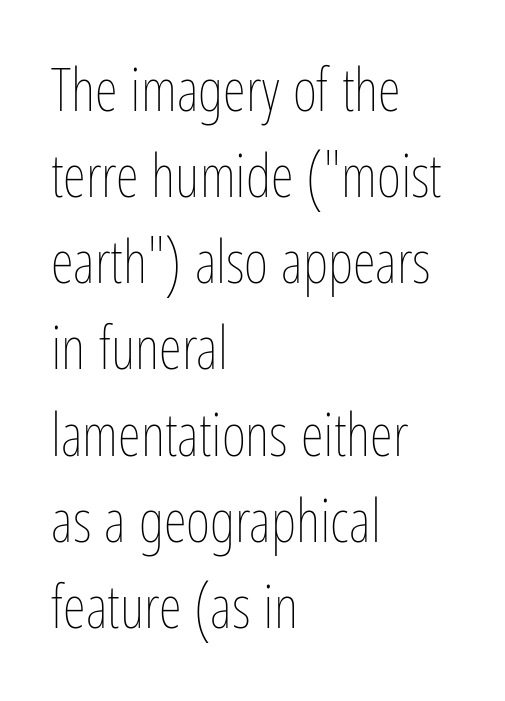
The rows are spaced the way most documents space them. Compared with a centered layout, this one pins lines to the left instead. No italicization has been applied; the sample stays upright. A typesetter would call this proportional, since set widths differ per character. The font is comparable to plain body text, perhaps lighter. Unmarked baselines from the first word to the last.
